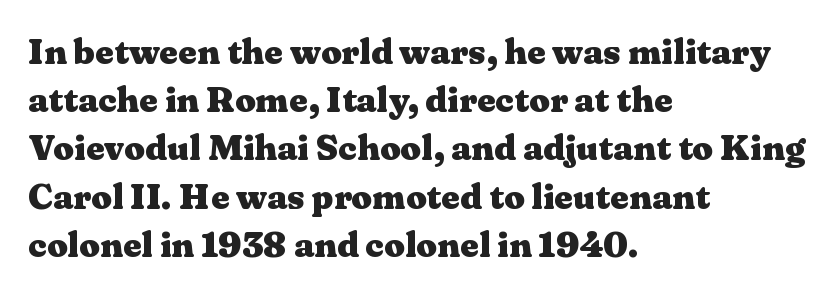
These lines are composed in type with serifs. Summary of vertical rhythm: regular, with standard interline spacing. The line texture is even and compact thanks to regular tracking. Compared with an ordinary text face, these strokes are far heavier — a full bold. Nope, not italic — everything's standing straight.
